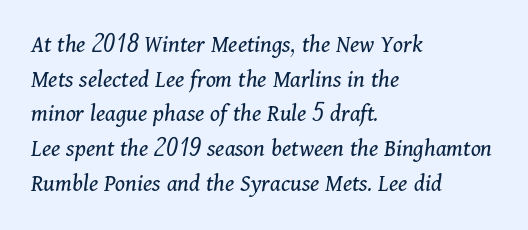
{"italic": "yes", "lean": "right", "slant_degrees": 11, "bold": "no", "underline": "no", "align": "left", "line_spacing": "normal", "line_spacing_ratio": 1.39, "letter_spacing": "normal", "letter_spacing_em": 0.0, "glyph_px": 25}
